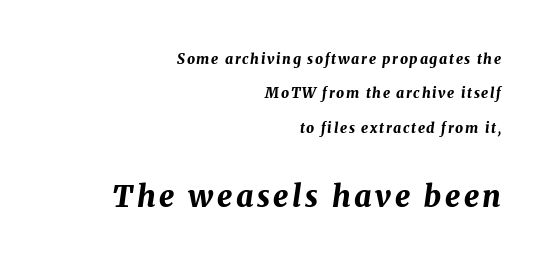
The image shows 30 px bold type, italic (leaning right); set right-aligned, loose line spacing (2.46x), not underlined; the second (bottom) block is 2.14x larger; medium stroke contrast and a medium x-height.
